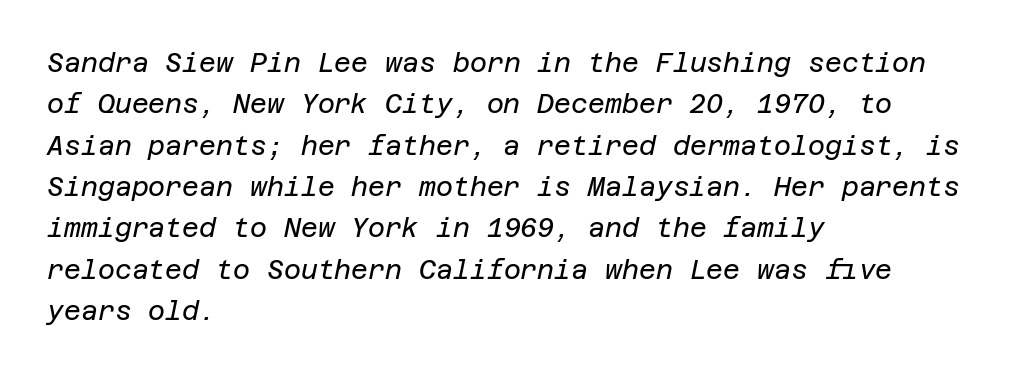
The image shows 26 px text type, italic (leaning right); set left-aligned, normal line spacing (1.59x), normal letter spacing, not underlined.
